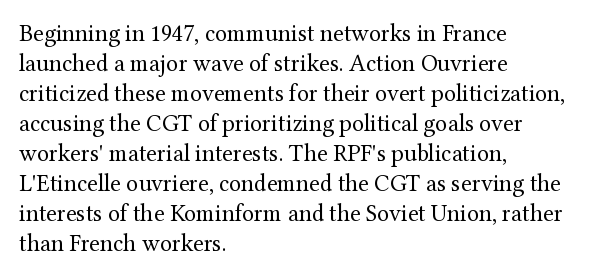
Honestly, there is no underline to notice here at all. The font's upright variant was chosen for this text. Horizontally, the lines are justified to the leading edge only. Bold? No — there's no thickening of the strokes.
